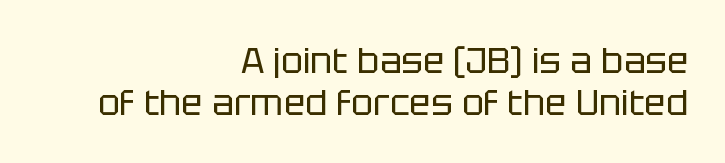
Q: Is the text bold? A: No.
Q: Is the text italic (slanted)? A: No, it is upright.
Q: Is the typeface a serif or a sans-serif typeface? A: Sans-serif.
Q: Is the text underlined? A: No.
Q: How is the paragraph aligned? A: Right-aligned.
Q: Is the spacing between letters normal or unusually wide? A: Normal.
Q: Width (condensed, normal, or wide)? A: Normal.
Q: Stroke contrast? A: Low.
Q: x-height? A: Large.
Q: Monospaced? A: No.
